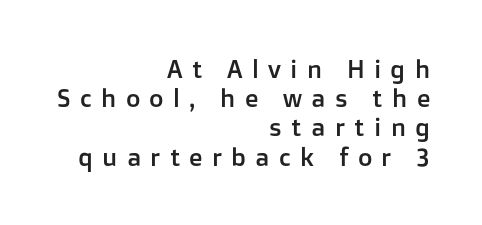
{"italic": "no", "underline": "no", "align": "right", "line_spacing_ratio": 1.17, "letter_spacing": "wide", "letter_spacing_em": 0.37, "glyph_px": 25}
